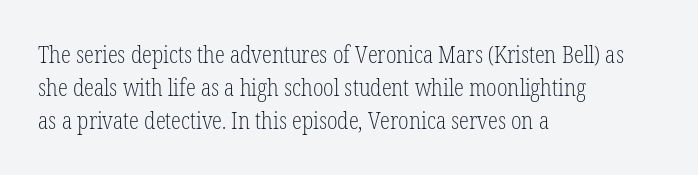
The image shows 23 px text type, upright; set left-aligned, normal line spacing (1.44x), normal letter spacing, not underlined.
